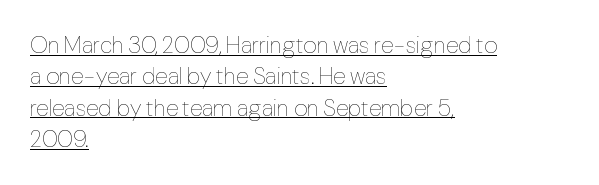
Q: Is the text bold? A: No.
Q: Is the text italic (slanted)? A: No, it is upright.
Q: Is the text underlined? A: Yes.
Q: How is the paragraph aligned? A: Left-aligned.
Q: Is the spacing between letters normal or unusually wide? A: Normal.
Q: Is the spacing between lines tight, normal or loose? A: Normal.
